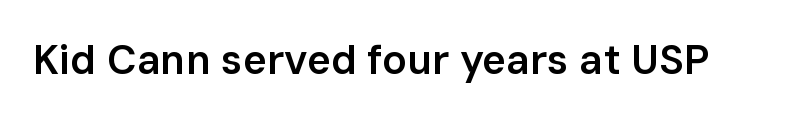
{"serif": "no", "italic": "no", "bold": "semi", "weight": "semibold", "width": "normal", "stroke_contrast": "low", "x_height": "medium", "monospaced": "no", "underline": "no", "letter_spacing": "normal", "letter_spacing_em": 0.0, "glyph_px": 41}
